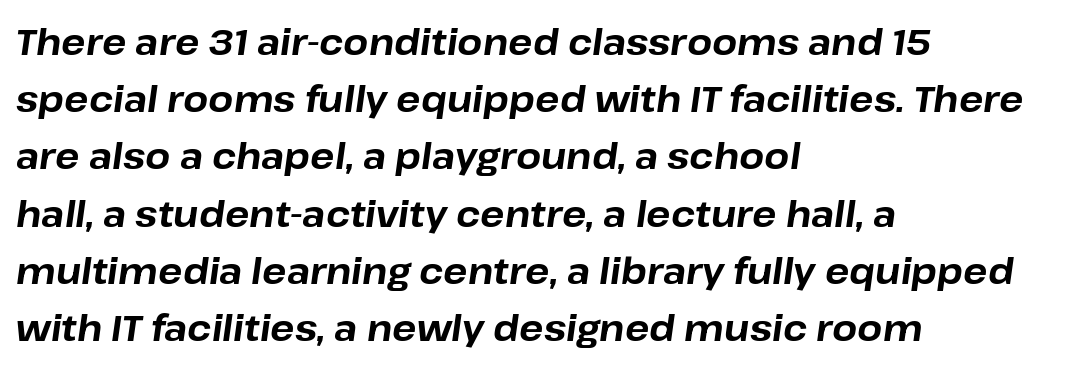
{"italic": "yes", "lean": "right", "slant_degrees": 8, "bold": "yes", "weight": "bold", "width": "normal", "stroke_contrast": "low", "x_height": "medium", "monospaced": "no", "underline": "no", "align": "left", "line_spacing": "normal", "line_spacing_ratio": 1.59, "letter_spacing": "normal", "letter_spacing_em": 0.0, "glyph_px": 36}
